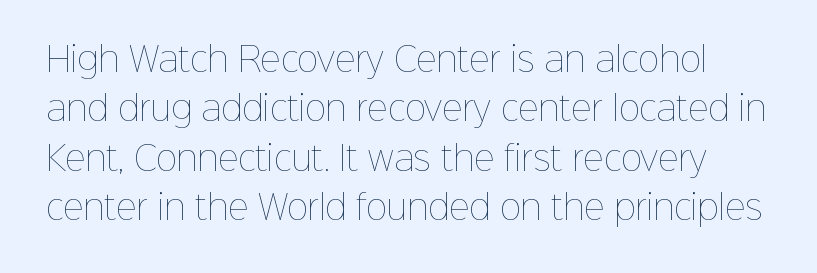
The strip under each line holds only bare page. Note the varied advance widths — an 'i' is clearly narrower than an 'm'. Vertical strokes here are truly vertical. Tracking here is standard; glyphs follow each other at the usual distance. Unbolded letterforms with no extra heft. How would I describe the line gaps? Plain and ordinary.
